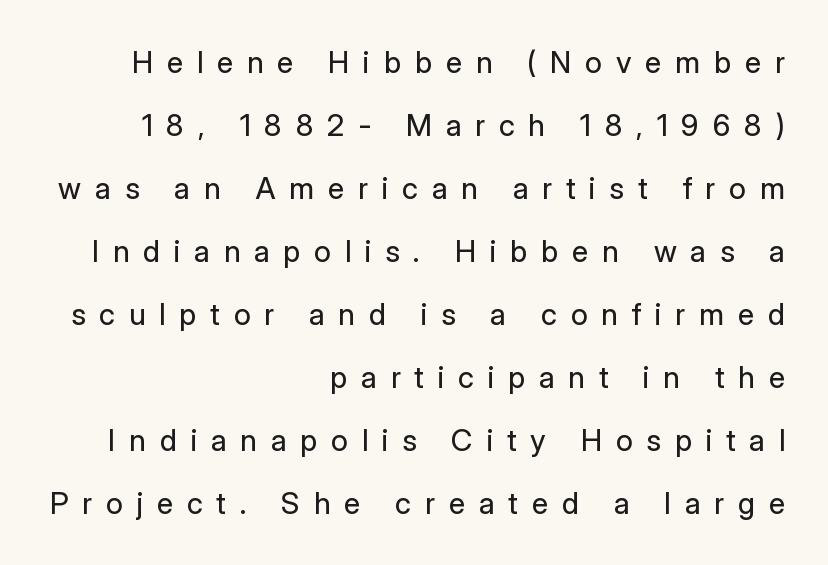
Nobody drew a line under any word here. Here the designer chose a conventional face with non-uniform glyph widths. Line spacing here is loose. The specimen reads as upright at a glance.
